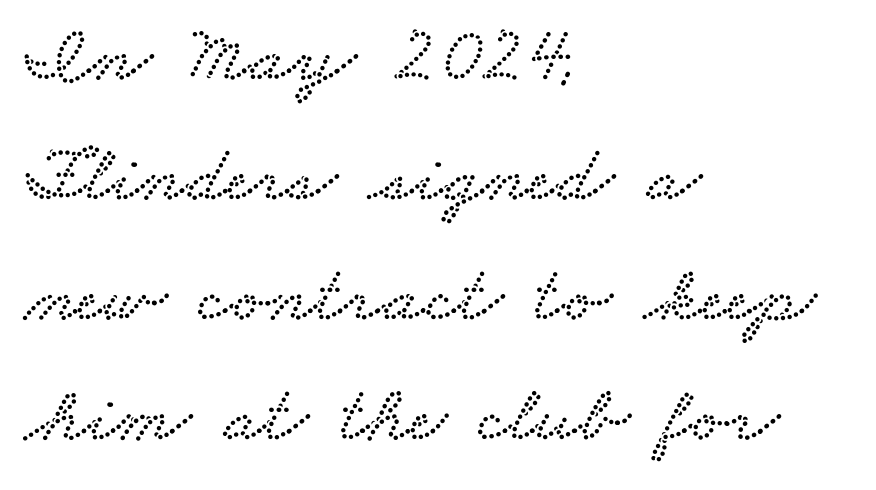
{"serif": "yes", "width": "wide", "stroke_contrast": "low", "x_height": "small", "monospaced": "no", "underline": "no", "align": "left", "line_spacing": "normal", "line_spacing_ratio": 1.5, "letter_spacing": "normal", "letter_spacing_em": 0.0, "glyph_px": 80}
